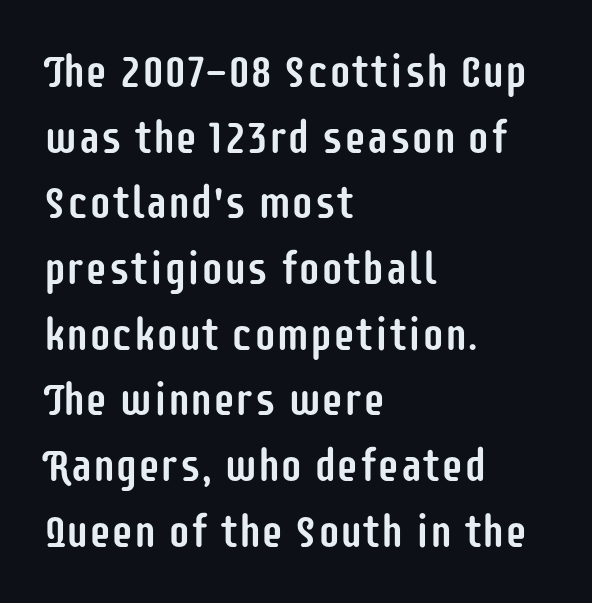
{"serif": "no", "italic": "no", "width": "condensed", "stroke_contrast": "low", "x_height": "large", "monospaced": "no", "underline": "no", "align": "left", "line_spacing": "normal", "line_spacing_ratio": 1.46, "letter_spacing": "normal", "letter_spacing_em": 0.0, "glyph_px": 45}
